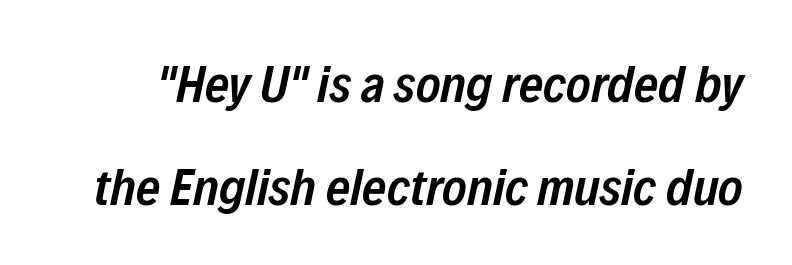
The image shows 52 px semibold, condensed type, italic (leaning right); set loose line spacing (1.99x), normal letter spacing, not underlined; low stroke contrast and a medium x-height.
